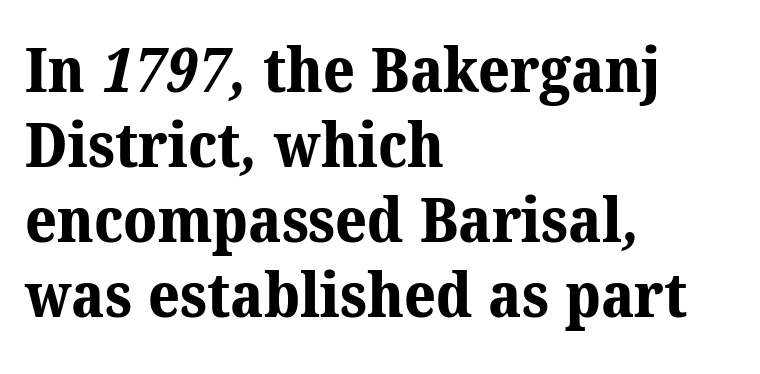
The image shows 62 px bold serif type; set left-aligned, line spacing 1.21x, normal letter spacing, not underlined; medium stroke contrast and a medium x-height.
